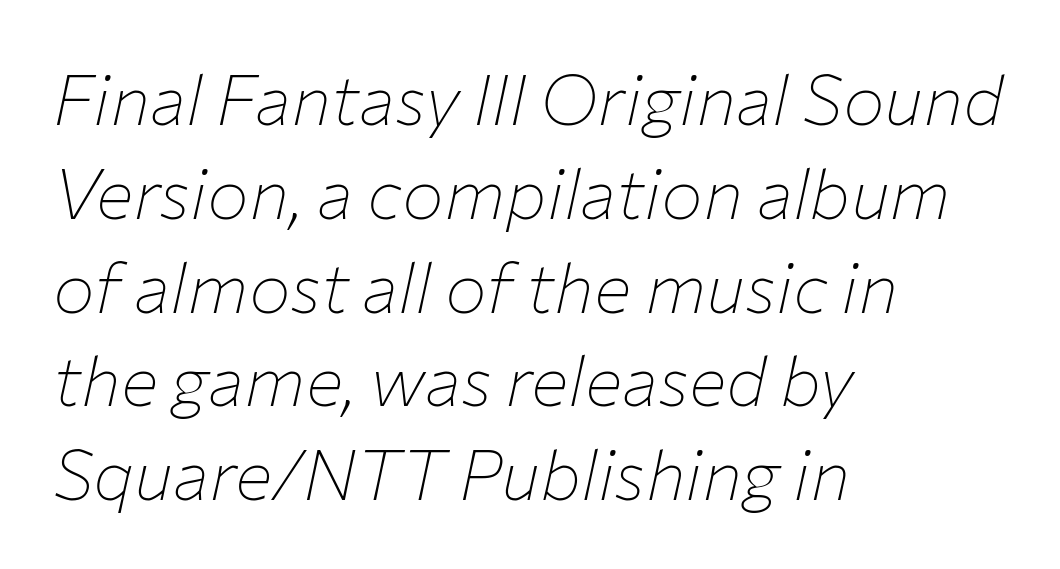
The axis of the letterforms is tilted away from vertical. Does extra space separate the letters? No, they use regular spacing. Left-aligned paragraph, ragged on the right. The letters look calm and open, with moderate or lighter stems. Each letter keeps its own natural width here, so spacing adapts to shape. The lines sit at an ordinary, default distance from one another.
